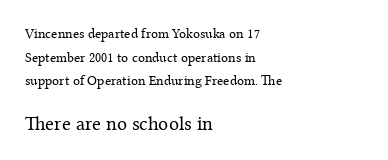
Q: Is the text bold? A: No.
Q: Is the text italic (slanted)? A: No, it is upright.
Q: Is the text underlined? A: No.
Q: How is the paragraph aligned? A: Left-aligned.
Q: Is the spacing between letters normal or unusually wide? A: Normal.
Q: Is the spacing between lines tight, normal or loose? A: Normal.
Q: Which block of text is set in a larger size, the first (top) or the second (bottom)? A: The second (bottom) one.
